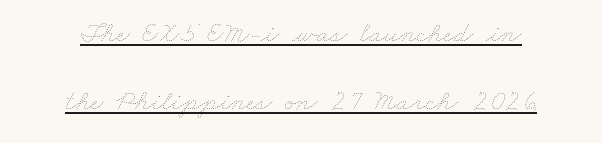
Q: Is the text bold? A: No.
Q: Is the text underlined? A: Yes.
Q: How is the paragraph aligned? A: Centered.
Q: Is the spacing between letters normal or unusually wide? A: Normal.
Q: Is the spacing between lines tight, normal or loose? A: Loose.
Q: Width (condensed, normal, or wide)? A: Wide.
Q: Stroke contrast? A: Low.
Q: x-height? A: Small.
Q: Monospaced? A: No.
